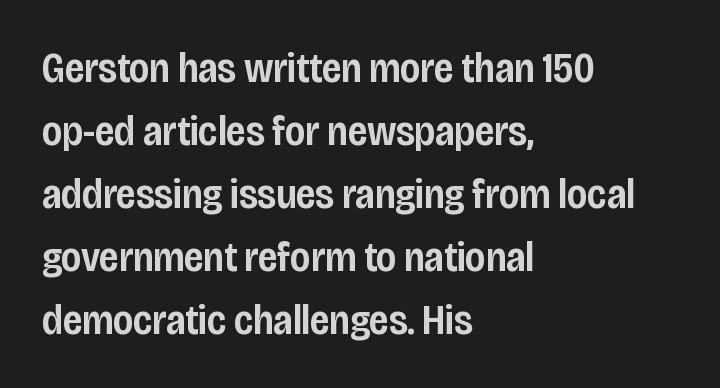
In terms of posture, this sample is upright. Type style note: lacks serifs. Honestly, the row spacing looks completely unremarkable. Note the varied advance widths — an 'i' is clearly narrower than an 'm'. Stems and bowls a touch heavier than normal — semibold.
